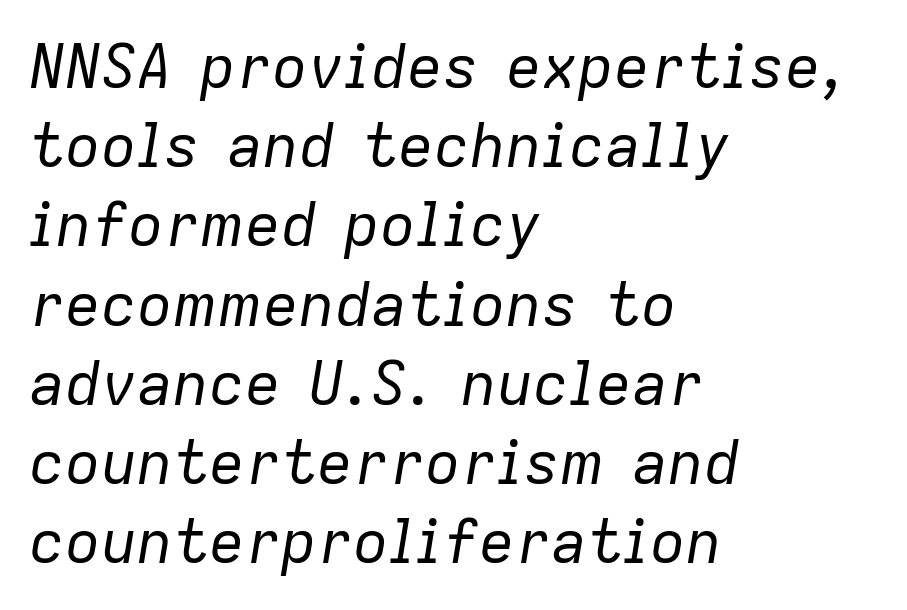
Q: Is the text bold? A: No.
Q: Is the text italic (slanted)? A: Yes, it leans right by about 9 degrees.
Q: Is the text underlined? A: No.
Q: How is the paragraph aligned? A: Left-aligned.
Q: Is the spacing between letters normal or unusually wide? A: Normal.
Q: Is the spacing between lines tight, normal or loose? A: Normal.
Q: Width (condensed, normal, or wide)? A: Normal.
Q: Stroke contrast? A: Low.
Q: x-height? A: Medium.
Q: Monospaced? A: No.
